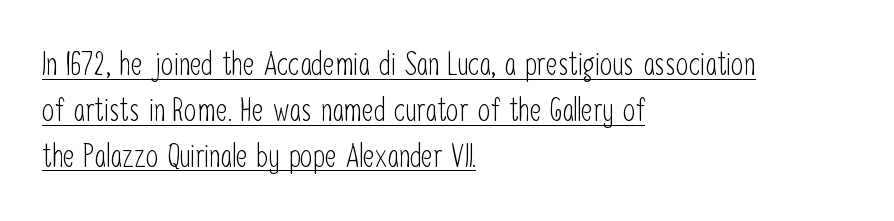
The image shows 32 px light, condensed sans-serif type, upright; set left-aligned, normal line spacing (1.43x), normal letter spacing, underlined; low stroke contrast and a medium x-height.
